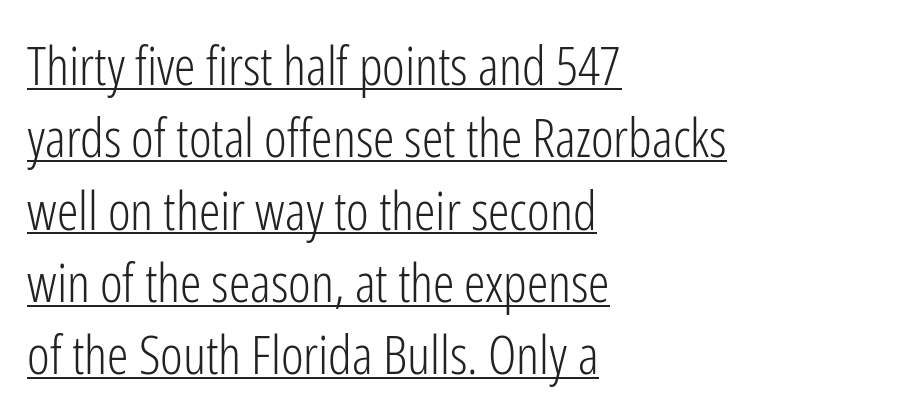
Q: Is the text bold? A: No.
Q: Is the text italic (slanted)? A: No, it is upright.
Q: Is the typeface a serif or a sans-serif typeface? A: Sans-serif.
Q: Is the text underlined? A: Yes.
Q: How is the paragraph aligned? A: Left-aligned.
Q: Is the spacing between letters normal or unusually wide? A: Normal.
Q: Is the spacing between lines tight, normal or loose? A: Normal.
Q: Width (condensed, normal, or wide)? A: Condensed.
Q: Stroke contrast? A: Low.
Q: x-height? A: Medium.
Q: Monospaced? A: No.
